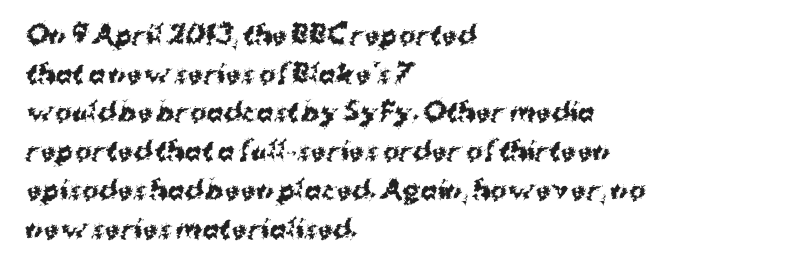
The image shows 25 px bold type; set left-aligned, normal line spacing (1.55x), normal letter spacing, not underlined.
